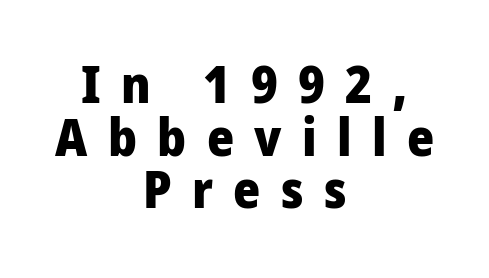
{"serif": "no", "italic": "no", "bold": "yes", "weight": "heavy", "width": "condensed", "stroke_contrast": "low", "x_height": "large", "monospaced": "no", "underline": "no", "align": "center", "line_spacing": "tight", "line_spacing_ratio": 1.01, "letter_spacing": "wide", "letter_spacing_em": 0.39, "glyph_px": 52}
